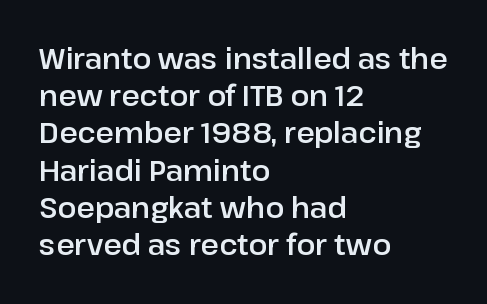
The image shows 28 px sans-serif type, upright; set left-aligned, normal line spacing (1.33x), normal letter spacing, not underlined; low stroke contrast and a medium x-height.
